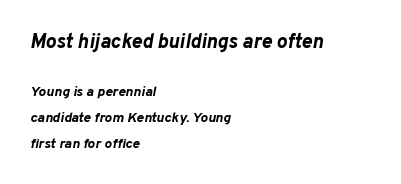
{"italic": "yes", "lean": "right", "slant_degrees": 10, "bold": "yes", "underline": "no", "align": "left", "line_spacing_ratio": 1.85, "letter_spacing": "normal", "letter_spacing_em": 0.0, "larger_block": "first", "size_ratio": 1.43, "glyph_px": 20}
